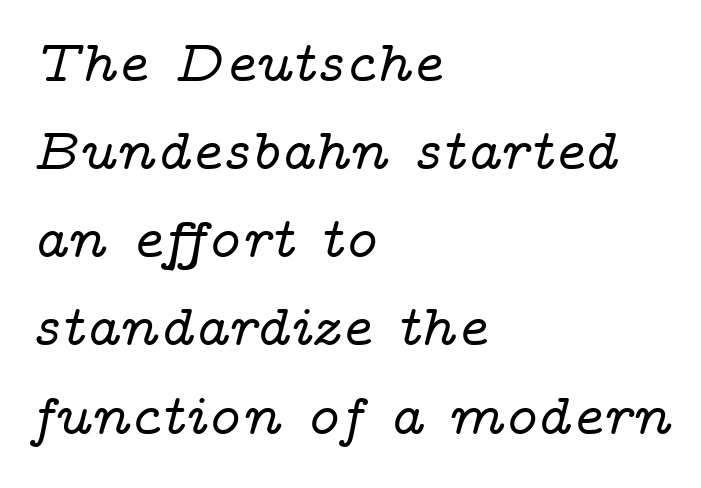
Observe the serifs anchoring each vertical stroke in this sample. Words float on clear page, feet unadorned. The face used here is proportionally spaced, like ordinary book or web type. The type is set solid horizontally, with unmodified tracking. Does the copy run flush right? No — it runs flush left. There's an unmistakable incline to the writing here.
